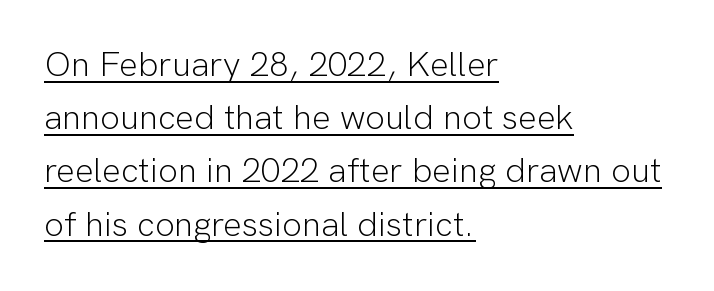
Q: Is the text bold? A: No.
Q: Is the text italic (slanted)? A: No, it is upright.
Q: Is the typeface a serif or a sans-serif typeface? A: Sans-serif.
Q: Is the text underlined? A: Yes.
Q: How is the paragraph aligned? A: Left-aligned.
Q: Is the spacing between letters normal or unusually wide? A: Normal.
Q: Is the spacing between lines tight, normal or loose? A: Normal.
Q: Width (condensed, normal, or wide)? A: Normal.
Q: Stroke contrast? A: Low.
Q: x-height? A: Medium.
Q: Monospaced? A: No.
